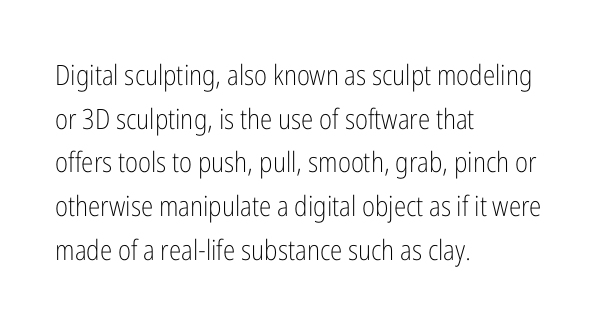
Q: Is the text bold? A: No.
Q: Is the text italic (slanted)? A: No, it is upright.
Q: Is the typeface a serif or a sans-serif typeface? A: Sans-serif.
Q: Is the text underlined? A: No.
Q: How is the paragraph aligned? A: Left-aligned.
Q: Is the spacing between letters normal or unusually wide? A: Normal.
Q: Is the spacing between lines tight, normal or loose? A: Normal.
Q: Width (condensed, normal, or wide)? A: Condensed.
Q: Stroke contrast? A: Low.
Q: x-height? A: Medium.
Q: Monospaced? A: No.
